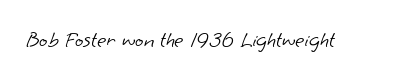
Q: Is the text bold? A: No.
Q: Is the text underlined? A: No.
Q: Is the spacing between letters normal or unusually wide? A: Normal.
